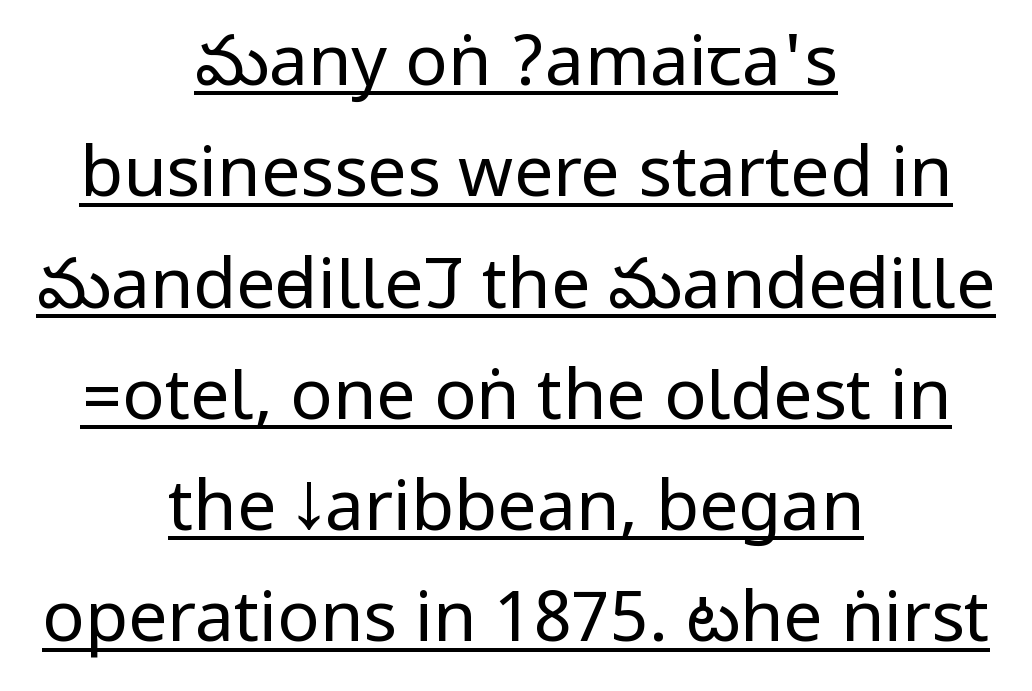
The image shows 70 px regular-weight, condensed sans-serif type, upright; set centered, normal line spacing (1.59x), normal letter spacing, underlined; low stroke contrast.
